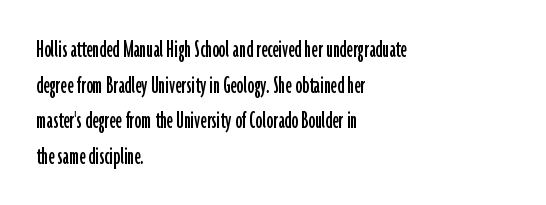
Line spacing here is normal. In terms of posture, this sample is upright. A bare baseline throughout the passage. Does the copy run flush right? No — it runs flush left. You could call the tracking neutral — neither tight nor loose.
